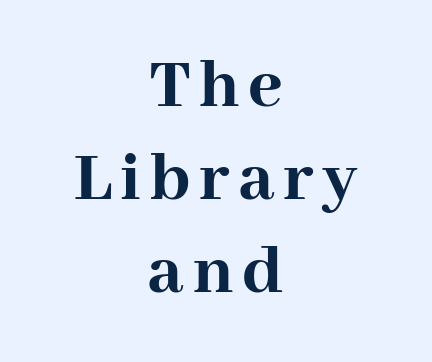
The image shows 74 px semibold serif type, upright; set centered, normal line spacing (1.26x), not underlined; high stroke contrast and a medium x-height.
